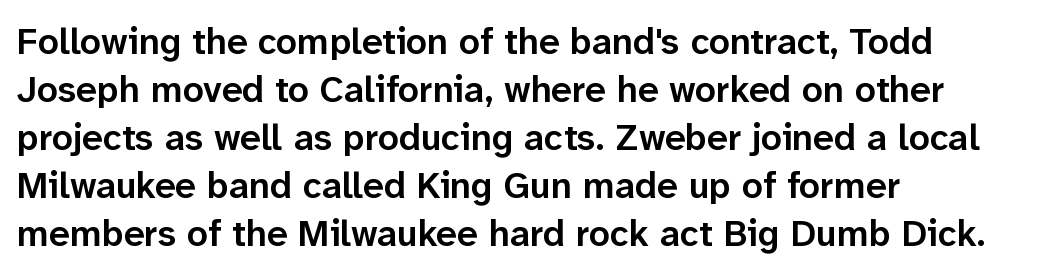
The image shows 37 px semibold sans-serif type, upright; set left-aligned, normal line spacing (1.3x), normal letter spacing, not underlined; low stroke contrast and a medium x-height.
